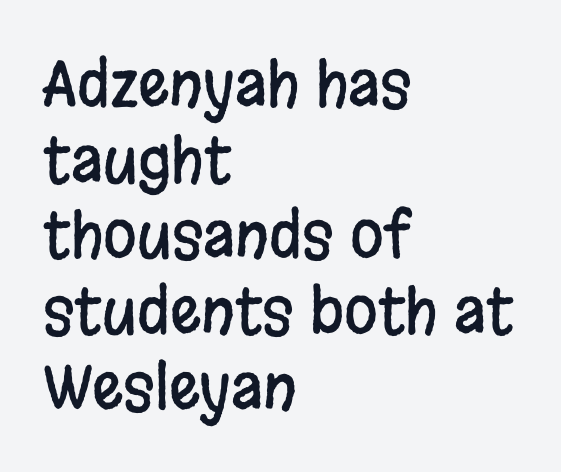
{"serif": "no", "italic": "no", "width": "condensed", "stroke_contrast": "low", "x_height": "large", "monospaced": "no", "underline": "no", "align": "left", "line_spacing_ratio": 1.24, "letter_spacing": "normal", "letter_spacing_em": 0.0, "glyph_px": 61}
